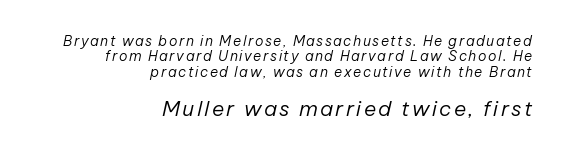
The image shows 21 px text type, italic (leaning right); set right-aligned, tight line spacing (1.09x), not underlined; the second (bottom) block is 1.5x larger.
